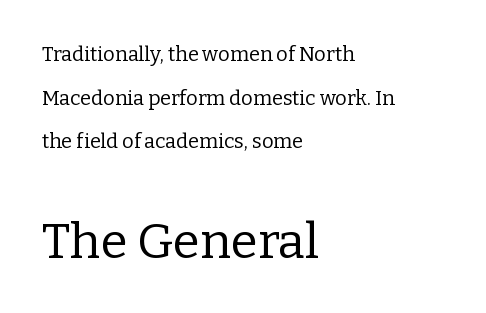
Think of a printed novel: that variable character pitch is what you see here. Is the stroke heavy? The answer is a plain regular-or-lighter. Has an underline been added? It has not. Each line starts at the same left margin while the right side varies.
